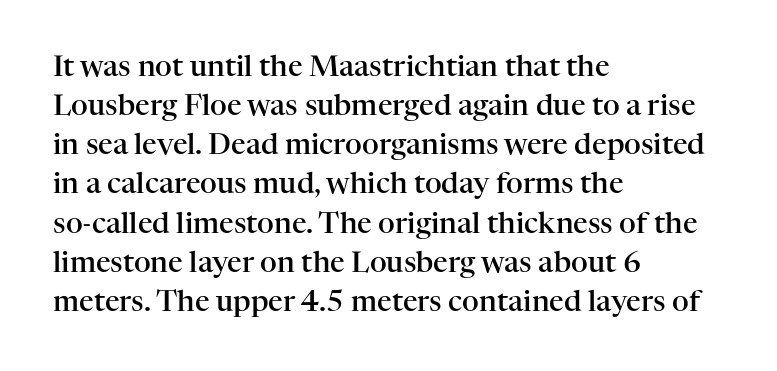
The image shows 29 px semibold serif type, upright; set left-aligned, normal line spacing (1.35x), normal letter spacing, not underlined; high stroke contrast and a medium x-height.
